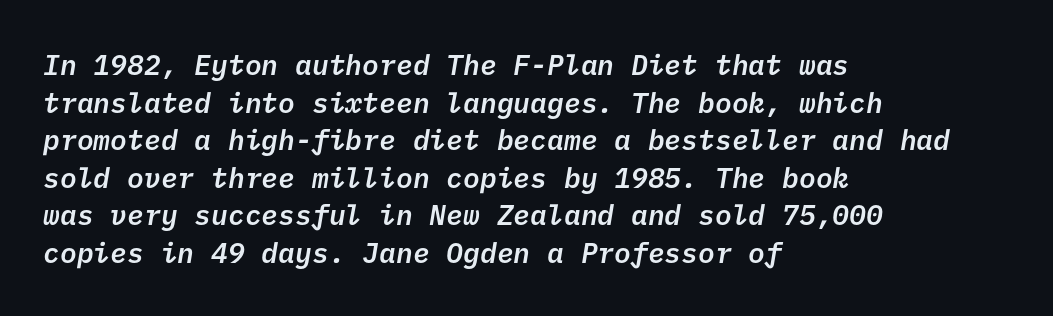
{"serif": "no", "bold": "semi", "weight": "semibold", "width": "normal", "stroke_contrast": "low", "x_height": "medium", "underline": "no", "align": "left", "line_spacing": "normal", "line_spacing_ratio": 1.34, "letter_spacing": "normal", "letter_spacing_em": 0.0, "glyph_px": 28}
